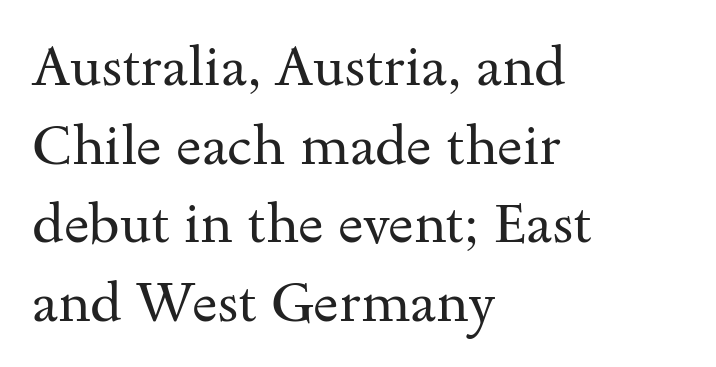
{"serif": "yes", "italic": "no", "bold": "no", "weight": "regular", "width": "wide", "stroke_contrast": "medium", "x_height": "small", "monospaced": "no", "underline": "no", "align": "left", "line_spacing": "normal", "line_spacing_ratio": 1.43, "letter_spacing": "normal", "letter_spacing_em": 0.0, "glyph_px": 55}
